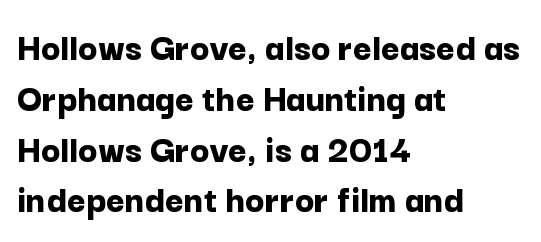
{"serif": "no", "italic": "no", "bold": "yes", "weight": "bold", "width": "normal", "stroke_contrast": "low", "x_height": "medium", "monospaced": "no", "underline": "no", "align": "left", "line_spacing": "normal", "line_spacing_ratio": 1.27, "letter_spacing": "normal", "letter_spacing_em": 0.0, "glyph_px": 40}
